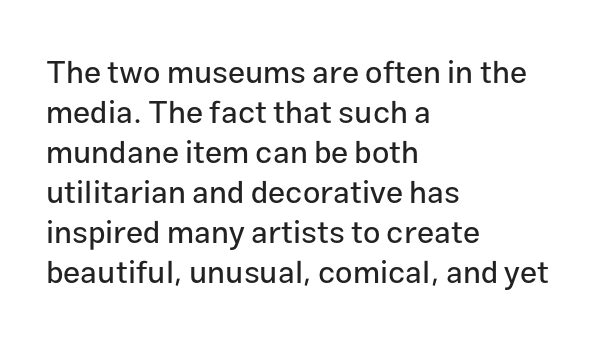
Ordinary non-slanted type is in use. Check under the words: just untouched page. Which margin do the lines hug? The left one — the right edge is uneven. A typesetter would call this zero additional tracking. The lines sit at an ordinary, default distance from one another. Each letter keeps its own natural width here, so spacing adapts to shape.
